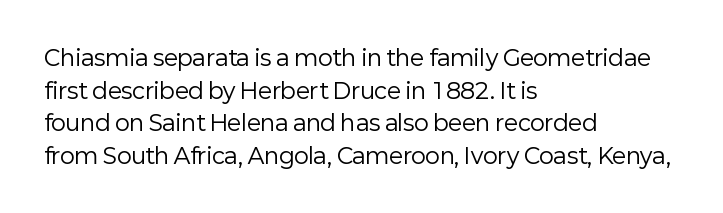
The image shows 22 px text type, upright; set left-aligned, normal line spacing (1.48x), normal letter spacing, not underlined.
